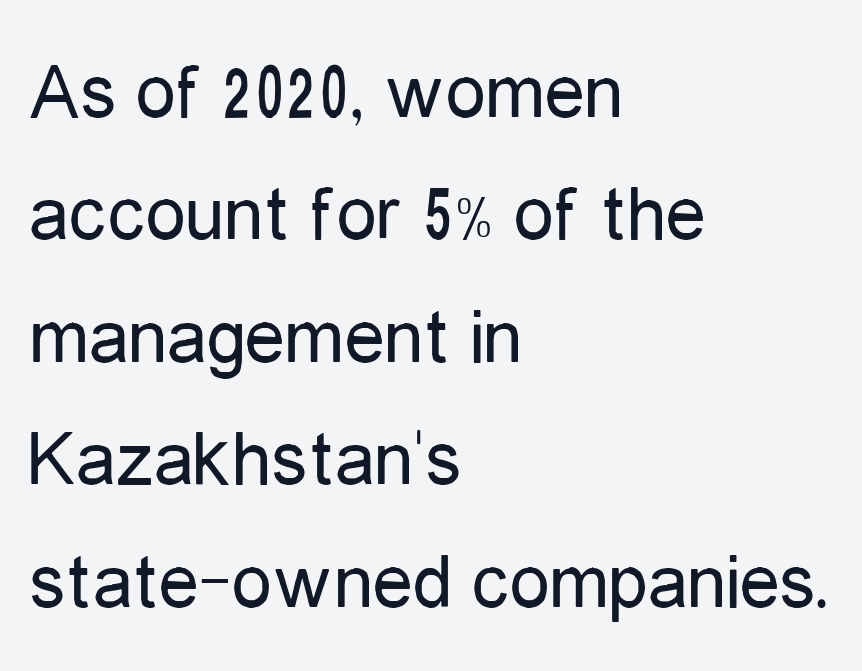
{"serif": "no", "italic": "no", "bold": "no", "weight": "regular", "width": "condensed", "stroke_contrast": "low", "x_height": "medium", "monospaced": "no", "underline": "no", "align": "left", "line_spacing": "normal", "line_spacing_ratio": 1.53, "letter_spacing": "normal", "letter_spacing_em": 0.0, "glyph_px": 80}
